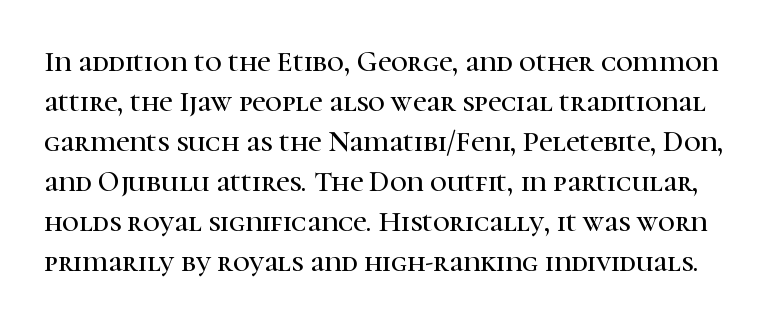
A typesetter would mark this as roman, not italic. These lines are rendered in a variable-pitch font. One glance says typical: line gaps are just what's usual. The string is rendered with underlining switched off. Does the type have serifs? Yes, each stem ends in a small foot. The rendering keeps characters at their native spacing.
